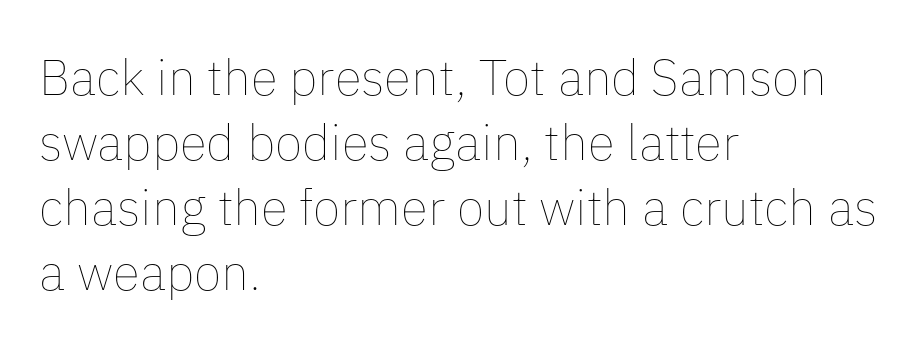
Q: Is the text bold? A: No.
Q: Is the text italic (slanted)? A: No, it is upright.
Q: Is the text underlined? A: No.
Q: How is the paragraph aligned? A: Left-aligned.
Q: Is the spacing between letters normal or unusually wide? A: Normal.
Q: Is the spacing between lines tight, normal or loose? A: Normal.
Q: Width (condensed, normal, or wide)? A: Normal.
Q: Stroke contrast? A: Low.
Q: x-height? A: Medium.
Q: Monospaced? A: No.
